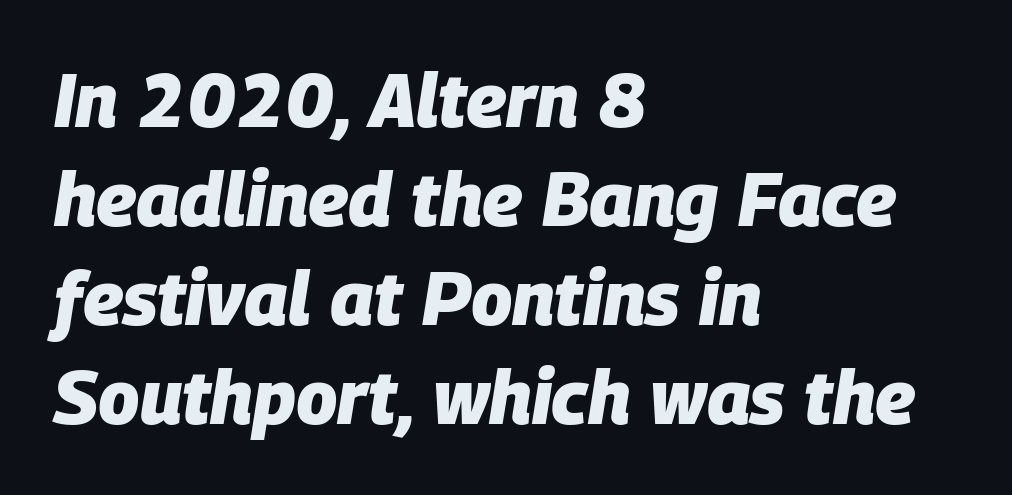
The image shows 75 px heavy type, italic (leaning right); set left-aligned, normal line spacing (1.32x), normal letter spacing, not underlined; low stroke contrast and a large x-height.
